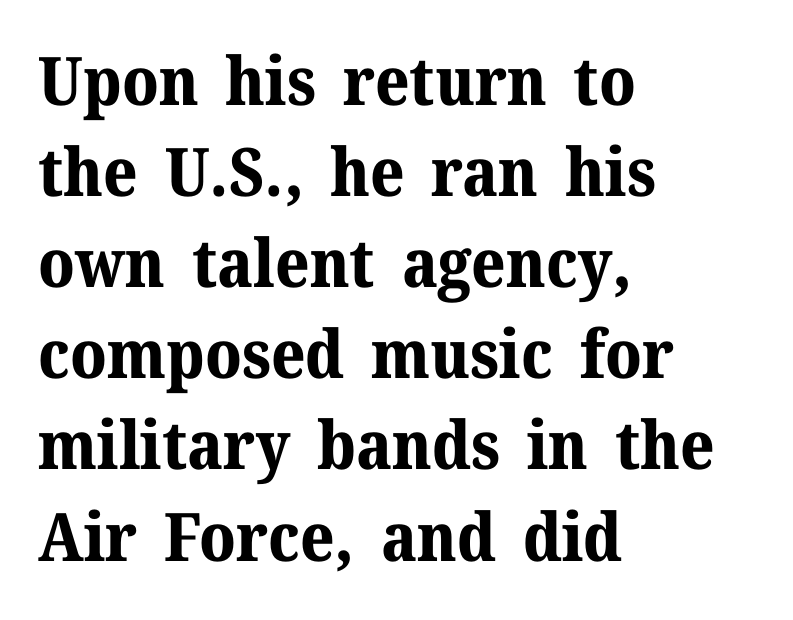
{"serif": "yes", "italic": "no", "bold": "yes", "weight": "bold", "width": "normal", "stroke_contrast": "medium", "x_height": "medium", "monospaced": "no", "underline": "no", "align": "left", "line_spacing": "normal", "line_spacing_ratio": 1.36, "letter_spacing": "normal", "letter_spacing_em": 0.0, "glyph_px": 67}
